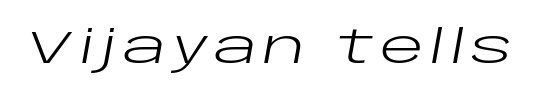
{"italic": "yes", "lean": "right", "slant_degrees": 10, "bold": "no", "weight": "regular", "width": "wide", "stroke_contrast": "low", "x_height": "large", "monospaced": "no", "underline": "no", "glyph_px": 46}
